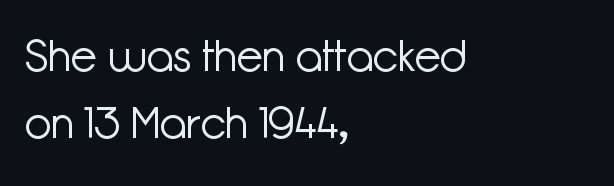
The image shows 43 px light sans-serif type, upright; set left-aligned, normal line spacing (1.55x), normal letter spacing, not underlined; low stroke contrast and a medium x-height.
